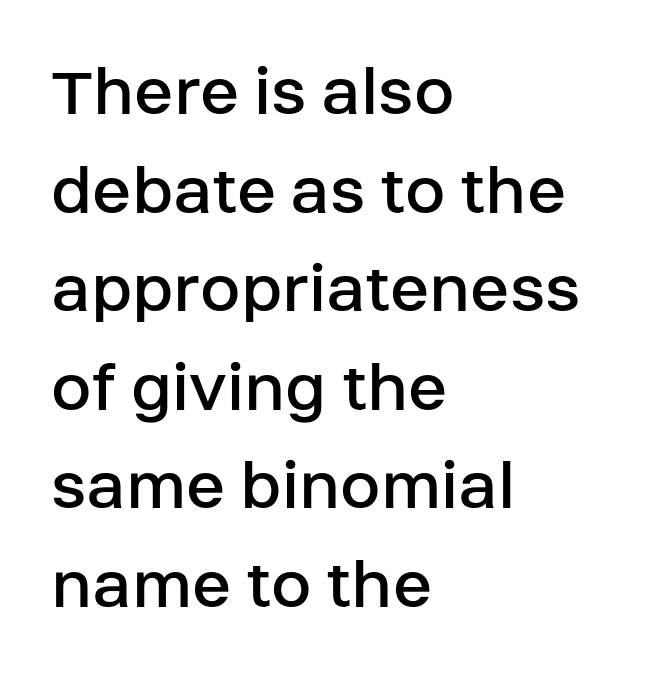
Q: Is the text bold? A: No.
Q: Is the text italic (slanted)? A: No, it is upright.
Q: Is the typeface a serif or a sans-serif typeface? A: Sans-serif.
Q: Is the text underlined? A: No.
Q: How is the paragraph aligned? A: Left-aligned.
Q: Is the spacing between letters normal or unusually wide? A: Normal.
Q: Is the spacing between lines tight, normal or loose? A: Normal.
Q: Width (condensed, normal, or wide)? A: Normal.
Q: Stroke contrast? A: Low.
Q: x-height? A: Large.
Q: Monospaced? A: No.
